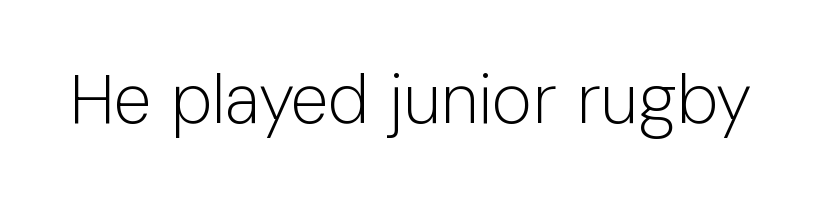
The image shows 69 px light sans-serif type, upright; set normal letter spacing, not underlined; low stroke contrast and a medium x-height.
